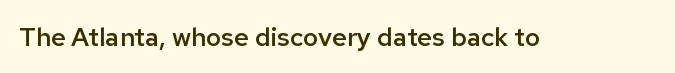
{"italic": "no", "bold": "semi", "underline": "no", "letter_spacing": "normal", "letter_spacing_em": 0.0, "glyph_px": 26}
